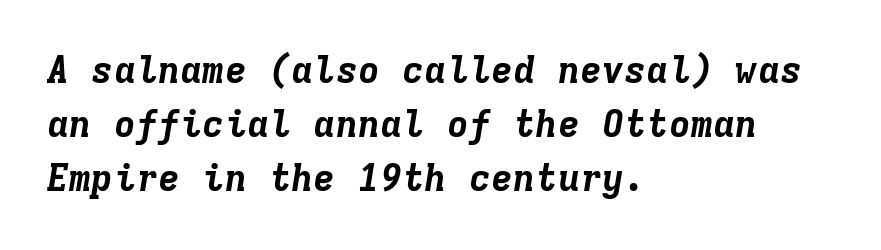
The image shows 37 px bold type, italic (leaning right), monospaced; set left-aligned, normal line spacing (1.46x), normal letter spacing, not underlined; low stroke contrast and a medium x-height.
